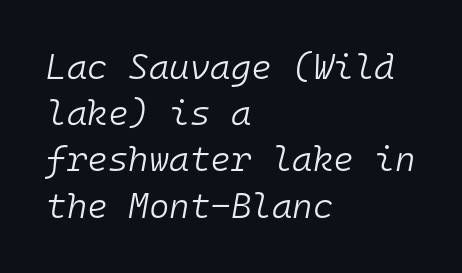
Q: Is the text bold? A: No.
Q: Is the text italic (slanted)? A: Yes, it leans right by about 10 degrees.
Q: Is the text underlined? A: No.
Q: How is the paragraph aligned? A: Left-aligned.
Q: Is the spacing between letters normal or unusually wide? A: Normal.
Q: Is the spacing between lines tight, normal or loose? A: Normal.
Q: Width (condensed, normal, or wide)? A: Normal.
Q: Stroke contrast? A: Low.
Q: x-height? A: Medium.
Q: Monospaced? A: Yes.
